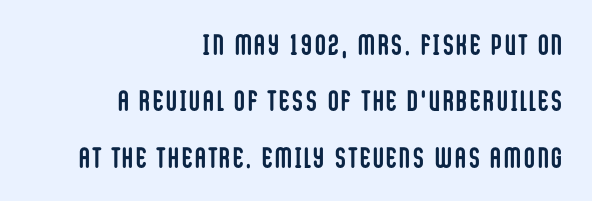
Q: Is the text bold? A: Yes.
Q: Is the text italic (slanted)? A: No, it is upright.
Q: Is the typeface a serif or a sans-serif typeface? A: Sans-serif.
Q: Is the text underlined? A: No.
Q: How is the paragraph aligned? A: Right-aligned.
Q: Is the spacing between lines tight, normal or loose? A: Loose.
Q: Width (condensed, normal, or wide)? A: Condensed.
Q: Stroke contrast? A: Low.
Q: x-height? A: Large.
Q: Monospaced? A: No.
